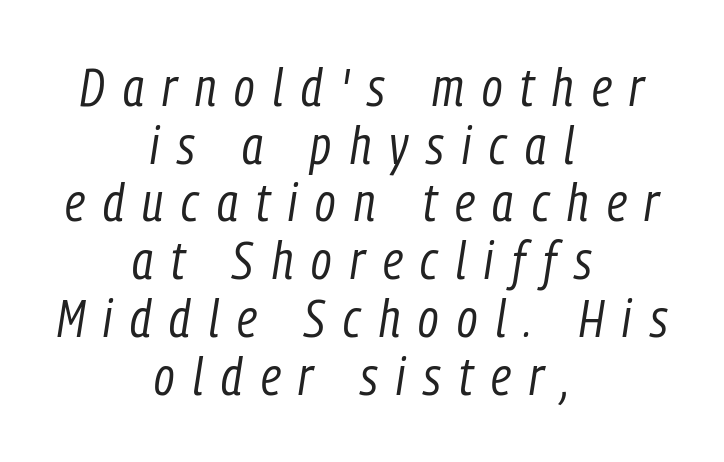
Q: Is the text bold? A: No.
Q: Is the text italic (slanted)? A: Yes, it leans right by about 9 degrees.
Q: Is the text underlined? A: No.
Q: How is the paragraph aligned? A: Centered.
Q: Is the spacing between letters normal or unusually wide? A: Unusually wide.
Q: Is the spacing between lines tight, normal or loose? A: Tight.
Q: Width (condensed, normal, or wide)? A: Condensed.
Q: Stroke contrast? A: Low.
Q: x-height? A: Medium.
Q: Monospaced? A: No.
